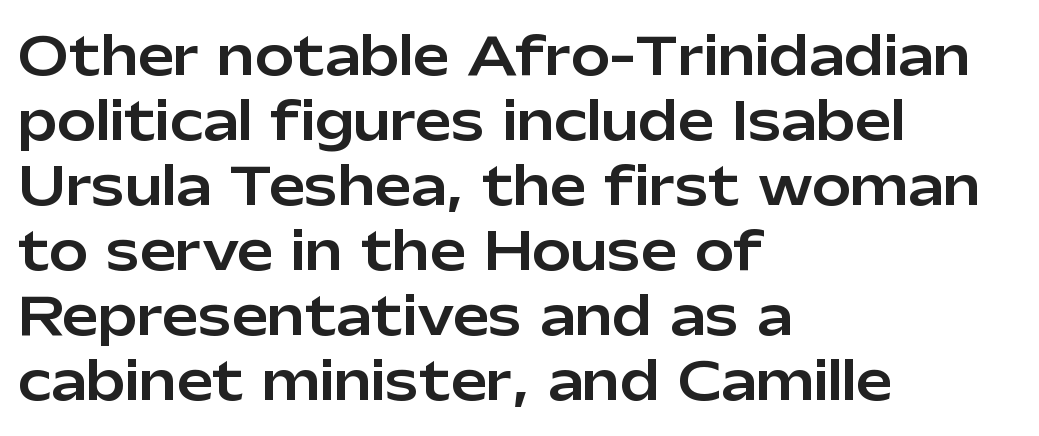
Q: Is the text italic (slanted)? A: No, it is upright.
Q: Is the typeface a serif or a sans-serif typeface? A: Sans-serif.
Q: Is the text underlined? A: No.
Q: How is the paragraph aligned? A: Left-aligned.
Q: Is the spacing between letters normal or unusually wide? A: Normal.
Q: Is the spacing between lines tight, normal or loose? A: Normal.
Q: Width (condensed, normal, or wide)? A: Normal.
Q: Stroke contrast? A: Low.
Q: x-height? A: Medium.
Q: Monospaced? A: No.
